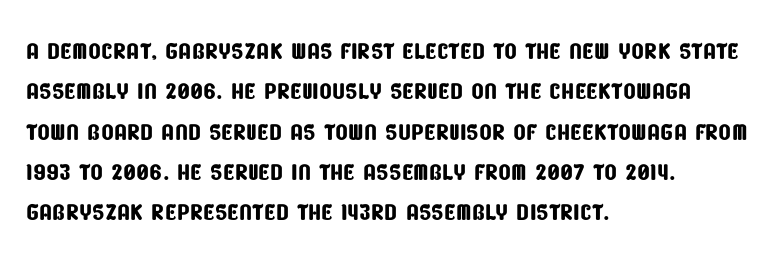
Check under the words: just untouched page. Line beginnings align vertically; line endings do not. Characters follow at the spacing the type designer built in. Think of a printed novel: that variable character pitch is what you see here. A typesetter would label this face a sans.
